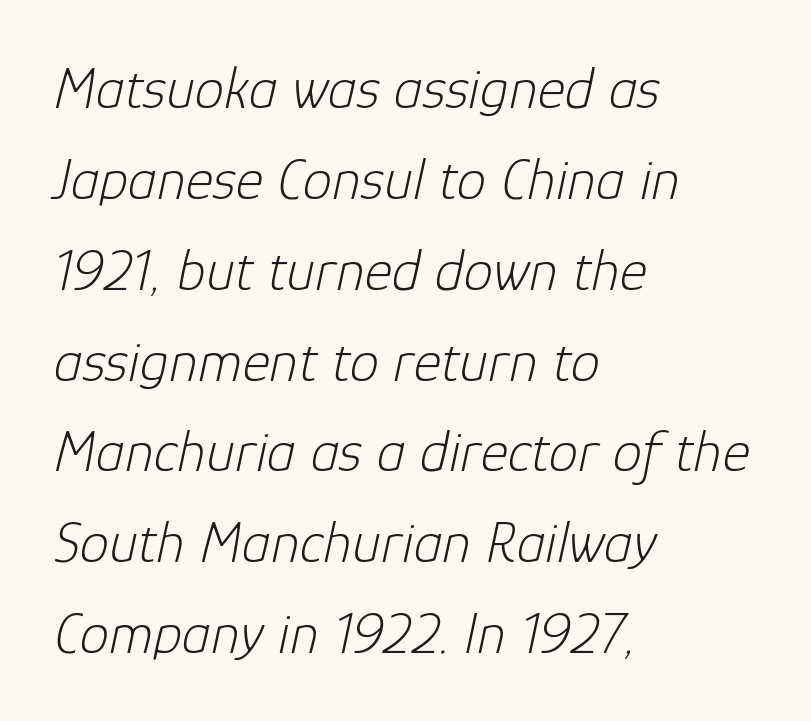
The space beneath each line is pristine and unruled. It's the slanting kind of type. No heavy texture on the line: the type isn't bold. You could call the tracking neutral — neither tight nor loose.
